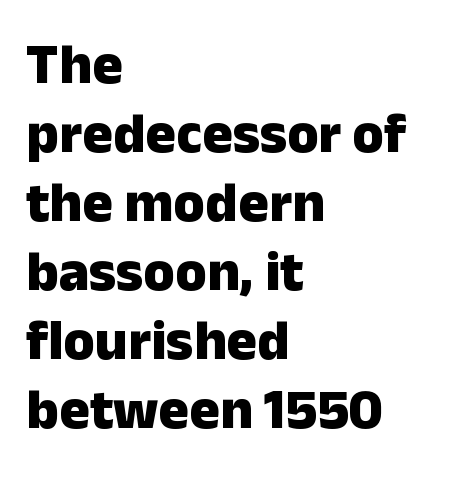
The image shows 57 px heavy sans-serif type, upright; set left-aligned, line spacing 1.21x, normal letter spacing, not underlined; low stroke contrast and a medium x-height.
